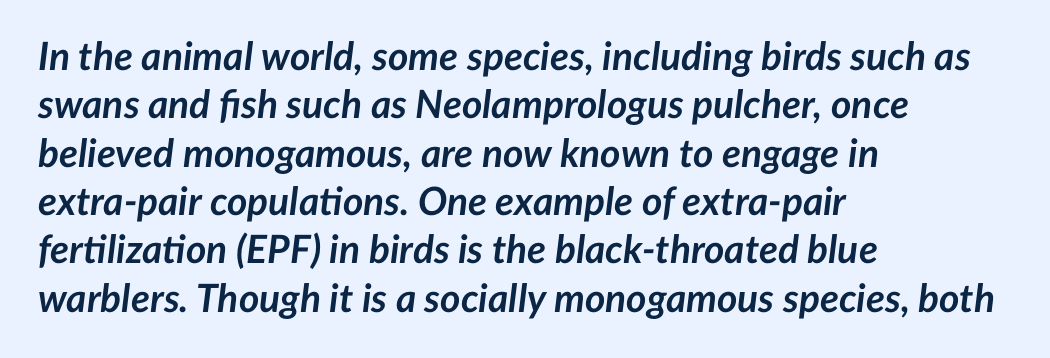
The letters advance in unequal steps, a hallmark of proportional type. Italic: yes, the glyphs are oblique. No word sits above an underline. The sample has been set heavy, in full bold.
